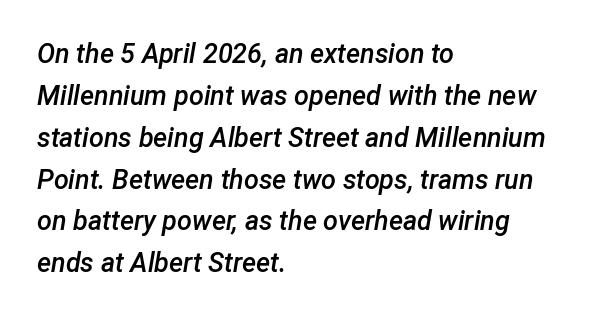
{"italic": "yes", "lean": "right", "slant_degrees": 12, "bold": "semi", "underline": "no", "align": "left", "line_spacing": "normal", "line_spacing_ratio": 1.55, "letter_spacing": "normal", "letter_spacing_em": 0.0, "glyph_px": 27}
